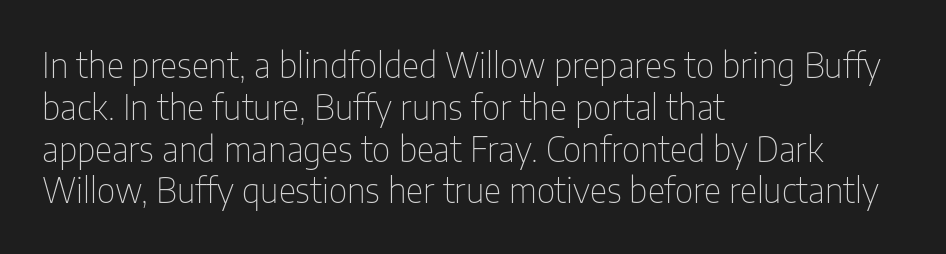
Q: Is the text bold? A: No.
Q: Is the text italic (slanted)? A: No, it is upright.
Q: Is the typeface a serif or a sans-serif typeface? A: Sans-serif.
Q: Is the text underlined? A: No.
Q: How is the paragraph aligned? A: Left-aligned.
Q: Is the spacing between letters normal or unusually wide? A: Normal.
Q: Width (condensed, normal, or wide)? A: Condensed.
Q: Stroke contrast? A: Low.
Q: x-height? A: Medium.
Q: Monospaced? A: No.
